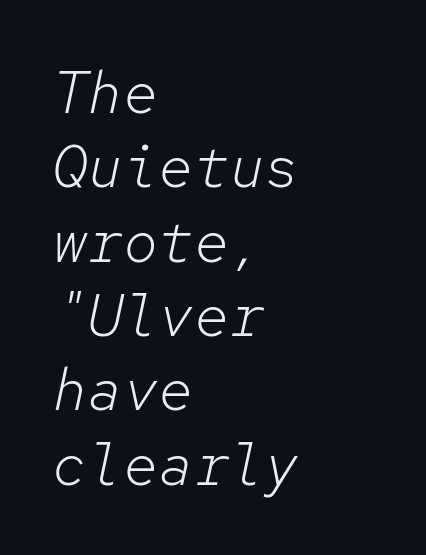
Clear beneath every line of the passage. This is oblique type, the kind used for emphasis or titles. Baseline-to-baseline distance is the conventional proportion of letter height. The weight tops out at a normal text grade.
